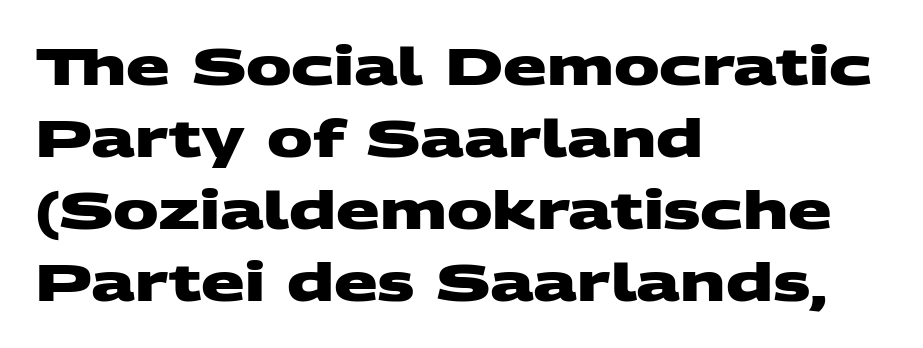
Q: Is the text bold? A: Yes.
Q: Is the typeface a serif or a sans-serif typeface? A: Sans-serif.
Q: Is the text underlined? A: No.
Q: How is the paragraph aligned? A: Left-aligned.
Q: Is the spacing between letters normal or unusually wide? A: Normal.
Q: Is the spacing between lines tight, normal or loose? A: Normal.
Q: Width (condensed, normal, or wide)? A: Wide.
Q: Stroke contrast? A: Medium.
Q: x-height? A: Large.
Q: Monospaced? A: No.
